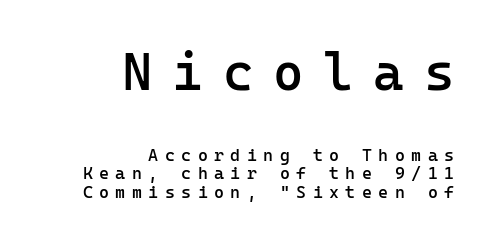
Check under the words: just untouched page. Compared with typical paragraphs, the rows here are closer together. Spacing verdict: monospaced, one width for all characters. The initial chunk of copy outweighs the following chunk in type size. Short note: letters widely spaced. The specimen reads as upright at a glance.
